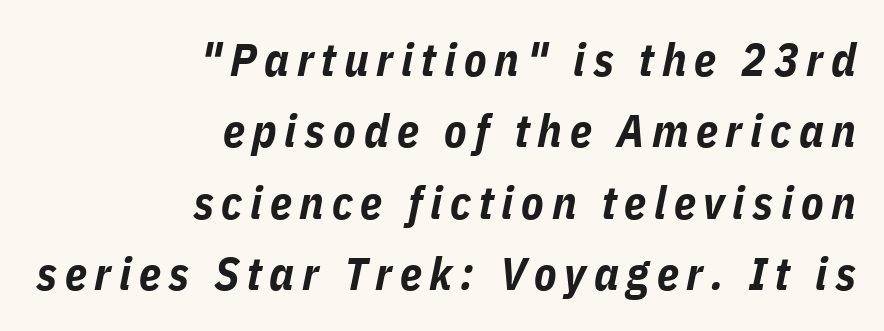
The words here are not underlined. A typesetter would mark this as italic. Vertical spacing — default. The compositor pushed each line to the right boundary.
